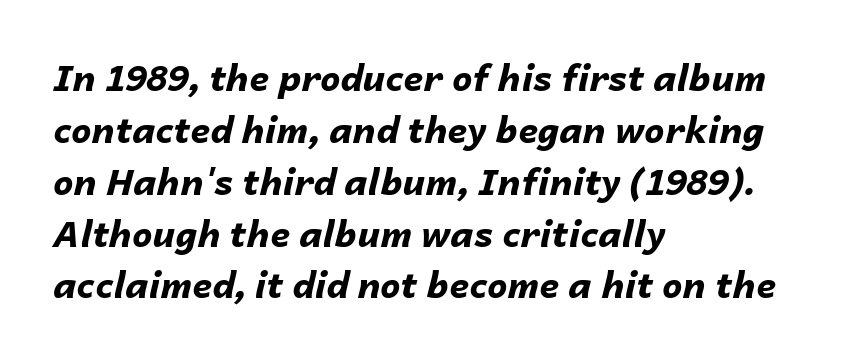
The image shows 36 px bold type, italic (leaning right); set left-aligned, normal line spacing (1.44x), normal letter spacing, not underlined; low stroke contrast and a medium x-height.
